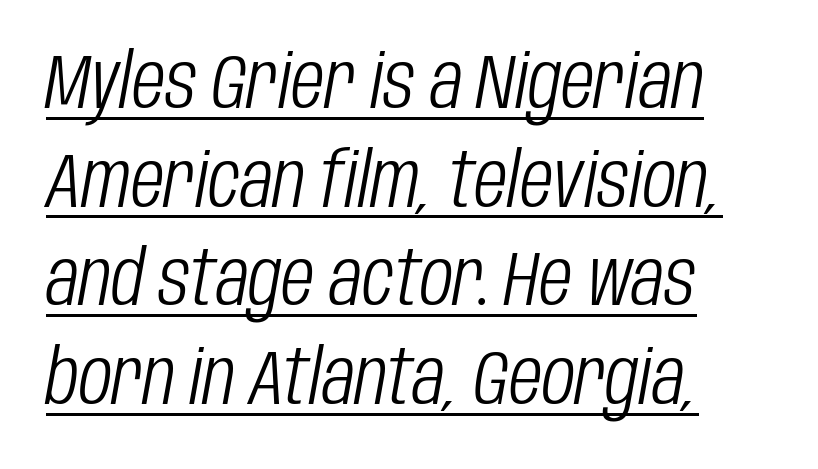
The rendering uses the underline text-decoration. Spacing between characters is what you'd get straight out of the box. These lines were composed using italics. No chunkiness to these letters — they're not bold. Left-aligned paragraph, ragged on the right. Spacing verdict: proportional, widths tailored to each character.
